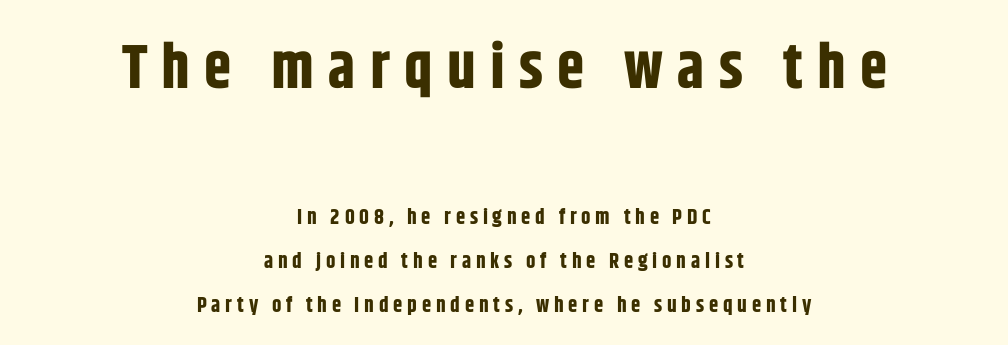
Q: Is the text bold? A: Yes.
Q: Is the text italic (slanted)? A: No, it is upright.
Q: Is the typeface a serif or a sans-serif typeface? A: Sans-serif.
Q: Is the text underlined? A: No.
Q: How is the paragraph aligned? A: Centered.
Q: Is the spacing between letters normal or unusually wide? A: Unusually wide.
Q: Is the spacing between lines tight, normal or loose? A: Loose.
Q: Which block of text is set in a larger size, the first (top) or the second (bottom)? A: The first (top) one.
Q: Width (condensed, normal, or wide)? A: Condensed.
Q: Stroke contrast? A: Low.
Q: x-height? A: Large.
Q: Monospaced? A: No.
